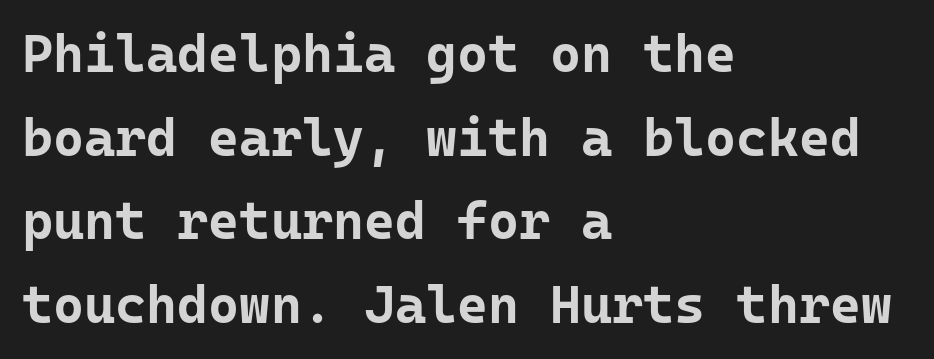
Ascenders rise straight up at ninety degrees. Vertically, the passage feels balanced, rows spaced as you'd expect. These lines are set flush left with a ragged right edge. Words float on clear page, feet unadorned. Compared with typical body copy, the letter spacing here is the same.
